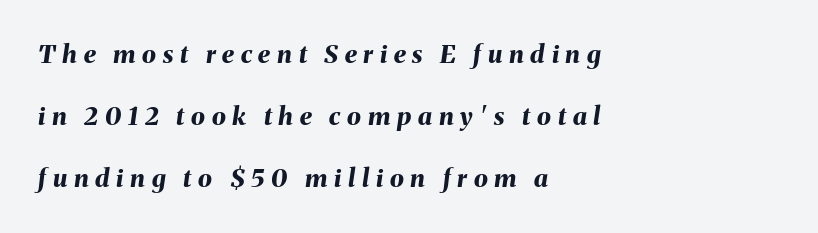
Q: Is the text bold? A: Yes.
Q: Is the text italic (slanted)? A: Yes, it leans right by about 8 degrees.
Q: Is the text underlined? A: No.
Q: How is the paragraph aligned? A: Left-aligned.
Q: Is the spacing between letters normal or unusually wide? A: Unusually wide.
Q: Is the spacing between lines tight, normal or loose? A: Loose.
